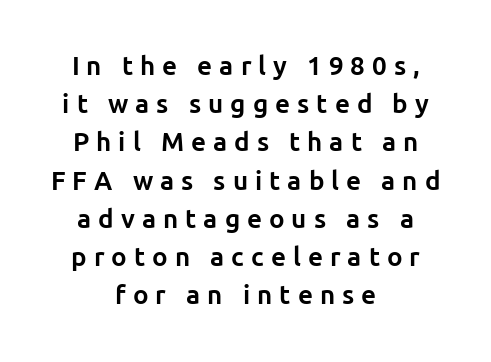
The image shows 26 px bold type, upright; set centered, normal line spacing (1.47x), unusually wide letter spacing (+0.27 em), not underlined.
